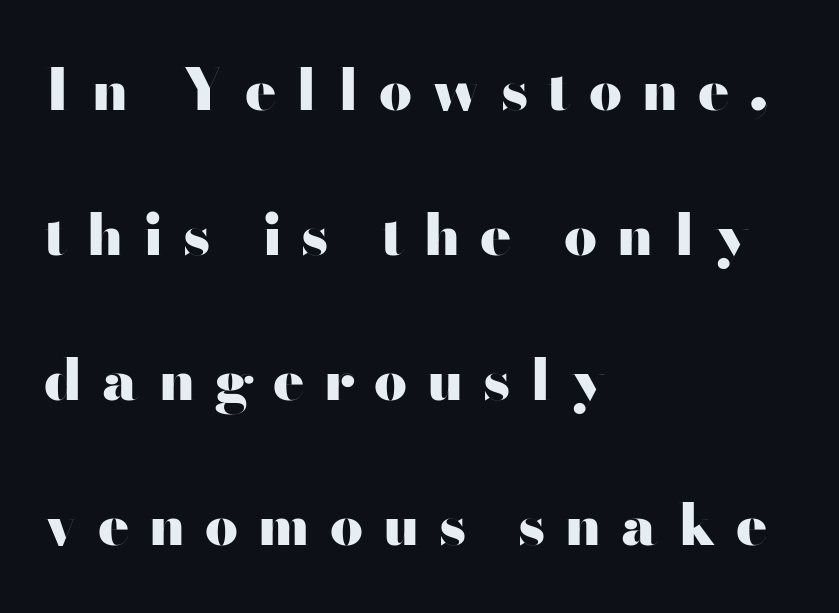
The image shows 58 px heavy, wide type, upright; set left-aligned, loose line spacing (2.5x), unusually wide letter spacing (+0.33 em), not underlined; high stroke contrast and a small x-height.
